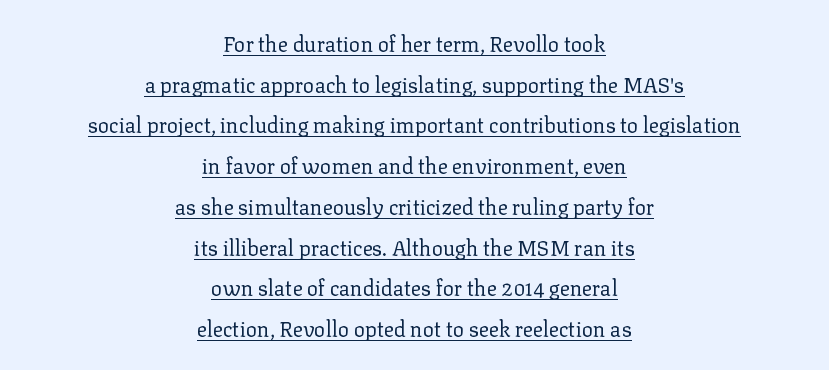
Q: Is the text bold? A: No.
Q: Is the text italic (slanted)? A: No, it is upright.
Q: Is the text underlined? A: Yes.
Q: How is the paragraph aligned? A: Centered.
Q: Is the spacing between letters normal or unusually wide? A: Normal.
Q: Is the spacing between lines tight, normal or loose? A: Loose.
